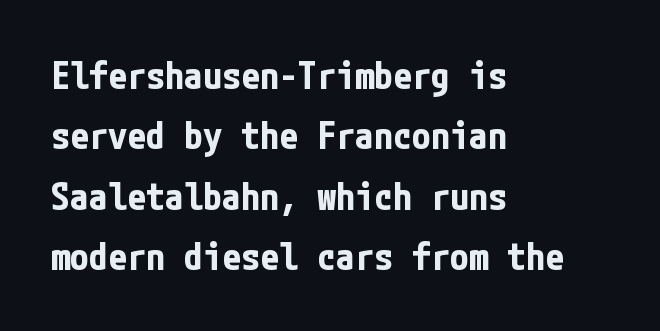
Q: Is the text bold? A: Yes.
Q: Is the text italic (slanted)? A: No, it is upright.
Q: Is the typeface a serif or a sans-serif typeface? A: Sans-serif.
Q: Is the text underlined? A: No.
Q: How is the paragraph aligned? A: Left-aligned.
Q: Is the spacing between letters normal or unusually wide? A: Normal.
Q: Is the spacing between lines tight, normal or loose? A: Normal.
Q: Width (condensed, normal, or wide)? A: Condensed.
Q: Stroke contrast? A: Low.
Q: x-height? A: Medium.
